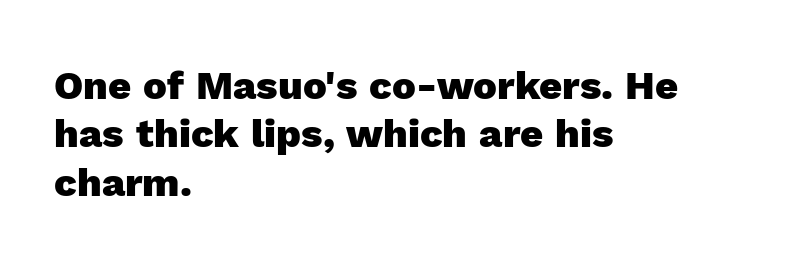
The image shows 40 px heavy sans-serif type, upright; set left-aligned, line spacing 1.21x, normal letter spacing, not underlined; a medium x-height.
